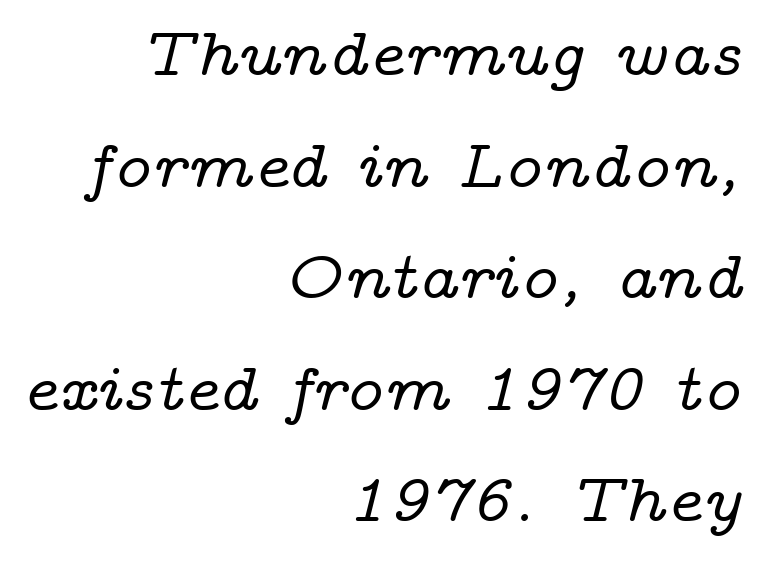
{"serif": "yes", "italic": "yes", "lean": "right", "slant_degrees": 14, "width": "wide", "stroke_contrast": "low", "x_height": "medium", "monospaced": "no", "underline": "no", "align": "right", "line_spacing": "normal", "line_spacing_ratio": 1.64, "letter_spacing": "normal", "letter_spacing_em": 0.0, "glyph_px": 68}
